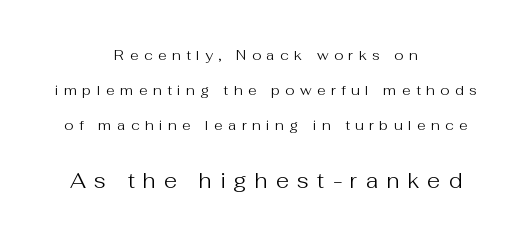
{"italic": "no", "bold": "no", "underline": "no", "align": "center", "line_spacing": "loose", "line_spacing_ratio": 2.49, "letter_spacing": "wide", "letter_spacing_em": 0.39, "larger_block": "second", "size_ratio": 1.5, "glyph_px": 21}
